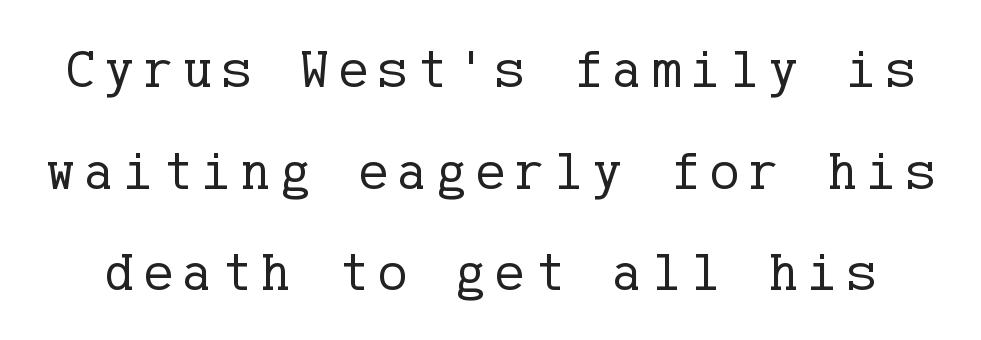
The typesetting does not lean heavy: it is not bold. Unlike italic type, these characters show no tilt at all. Are there feet on the stems? There are — it's a serif. The foot of each line stays bare and open.
